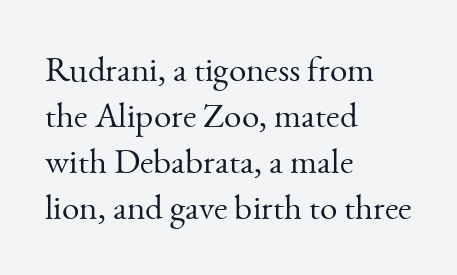
The image shows 35 px light serif type, upright; set left-aligned, normal line spacing (1.31x), normal letter spacing, not underlined; medium stroke contrast and a small x-height.
